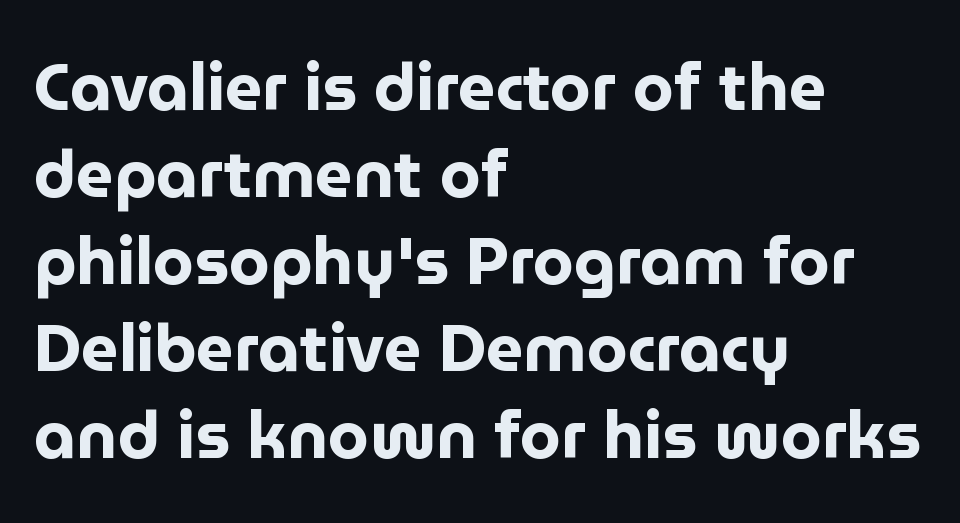
Honestly, the letter spacing is just normal — you wouldn't notice it. The lettering stays uniformly vertical, giving the passage a roman look. This block has exactly the height ordinary leading produces. The strokes are fattened all the way to bold. Unlike a traditional serif, this face leaves its strokes unadorned.
